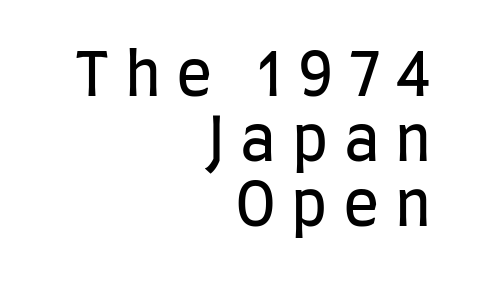
The image shows 60 px regular-weight, condensed sans-serif type, upright; set right-aligned, tight line spacing (1.08x), unusually wide letter spacing (+0.26 em), not underlined; low stroke contrast and a large x-height.
